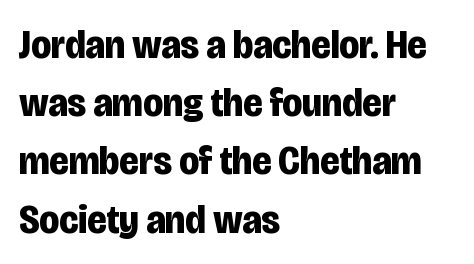
{"serif": "no", "italic": "no", "bold": "yes", "weight": "bold", "width": "condensed", "stroke_contrast": "low", "x_height": "large", "monospaced": "no", "underline": "no", "align": "left", "line_spacing": "normal", "line_spacing_ratio": 1.42, "letter_spacing": "normal", "letter_spacing_em": 0.0, "glyph_px": 41}
